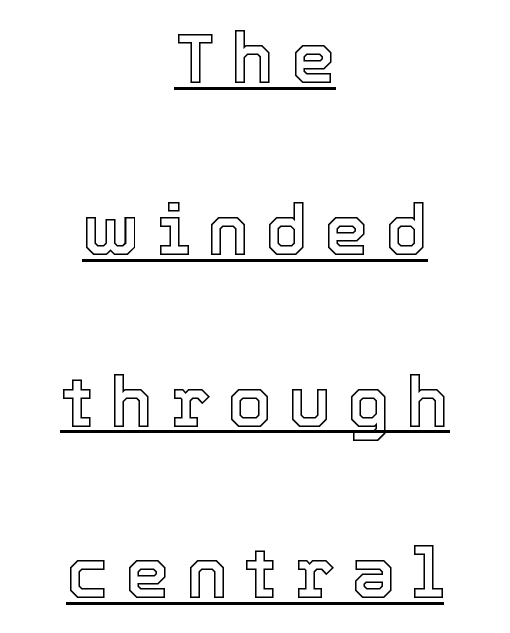
These lines were composed using upright roman letters. The rendering uses the underline text-decoration. The lines are spread far apart with generous leading. The rag falls on both sides of this text block equally. A typesetter would call this proportional, since set widths differ per character.
